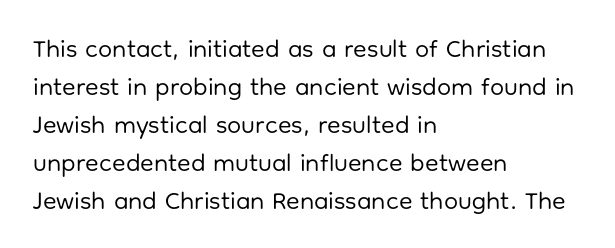
The image shows 25 px text type, upright; set left-aligned, normal line spacing (1.52x), normal letter spacing, not underlined.
